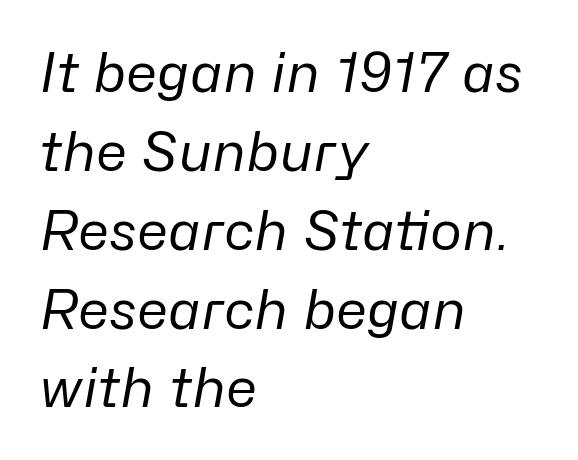
Q: Is the text bold? A: No.
Q: Is the text italic (slanted)? A: Yes, it leans right by about 10 degrees.
Q: Is the text underlined? A: No.
Q: How is the paragraph aligned? A: Left-aligned.
Q: Is the spacing between letters normal or unusually wide? A: Normal.
Q: Is the spacing between lines tight, normal or loose? A: Normal.
Q: Width (condensed, normal, or wide)? A: Normal.
Q: Stroke contrast? A: Low.
Q: x-height? A: Medium.
Q: Monospaced? A: No.
